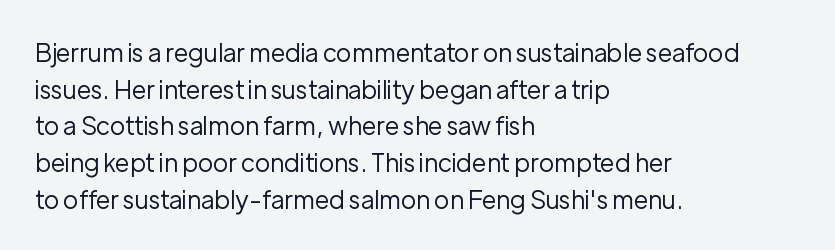
Weight: in the light-to-regular range. In CSS terms this would be text-align: left. The letters stand straight up with perfectly vertical stems. Each new line begins a customary step beneath the previous one. Characters follow at the spacing the type designer built in.
